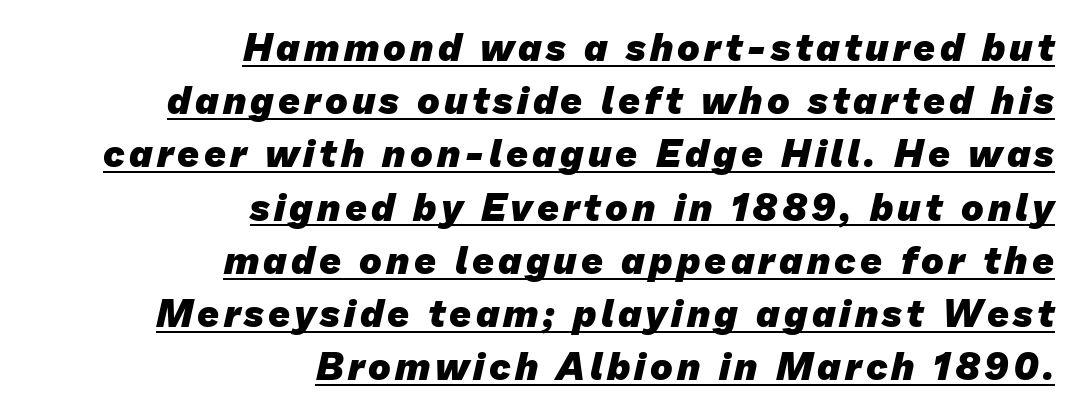
The image shows 38 px heavy sans-serif type; set right-aligned, normal line spacing (1.4x), underlined; low stroke contrast and a medium x-height.
